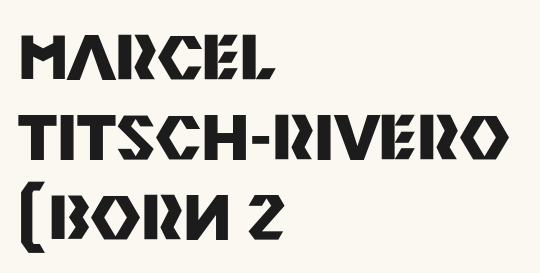
The image shows 62 px heavy sans-serif type, upright; set left-aligned, normal line spacing (1.29x), normal letter spacing, not underlined; medium stroke contrast and a large x-height.
